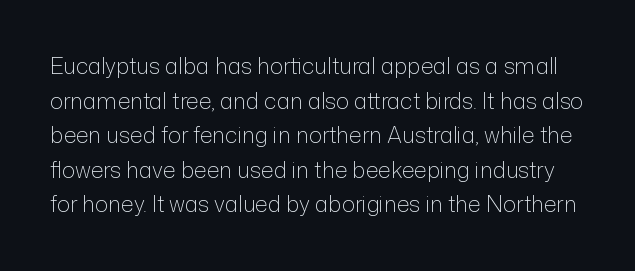
{"italic": "no", "bold": "no", "underline": "no", "line_spacing": "normal", "line_spacing_ratio": 1.57, "letter_spacing": "normal", "letter_spacing_em": 0.0, "glyph_px": 22}
